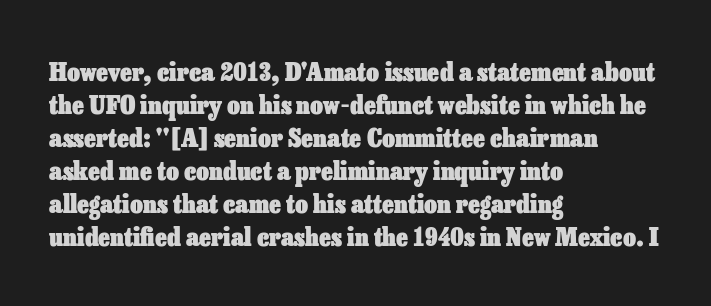
Q: Is the text bold? A: Yes.
Q: Is the text italic (slanted)? A: No, it is upright.
Q: Is the text underlined? A: No.
Q: How is the paragraph aligned? A: Left-aligned.
Q: Is the spacing between letters normal or unusually wide? A: Normal.
Q: Is the spacing between lines tight, normal or loose? A: Normal.
